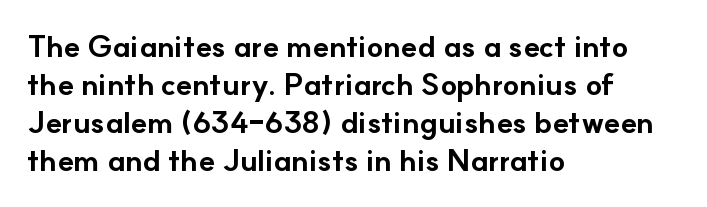
You can tell it's not italic because the verticals are truly vertical. Leading: standard. The specimen omits any rule beneath the text block's lines. Observe the ordinary spacing: letters are neighbours, not strangers. Type style note: lacks serifs.
